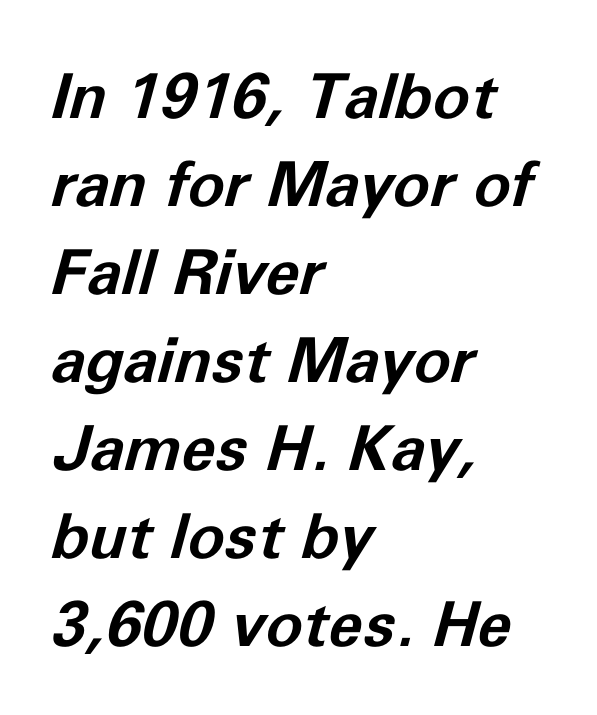
The image shows 62 px bold type, italic (leaning right); set left-aligned, normal line spacing (1.42x), normal letter spacing, not underlined; low stroke contrast and a medium x-height.
